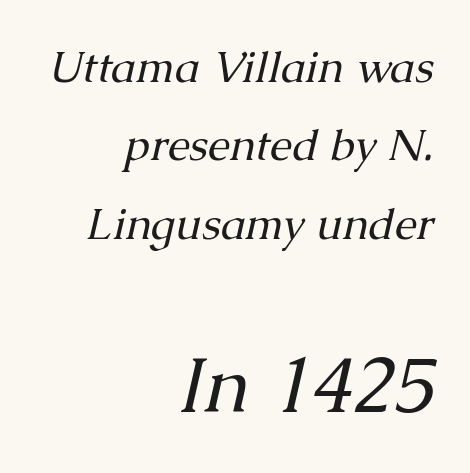
{"serif": "yes", "italic": "yes", "lean": "right", "slant_degrees": 13, "bold": "no", "weight": "regular", "width": "normal", "stroke_contrast": "medium", "x_height": "medium", "monospaced": "no", "underline": "no", "align": "right", "line_spacing_ratio": 1.78, "letter_spacing": "normal", "letter_spacing_em": 0.0, "larger_block": "second", "size_ratio": 1.75, "glyph_px": 77}
